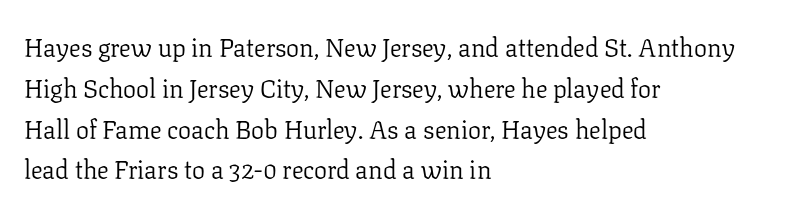
The gap between lines stays unmarked. No extra tracking has been applied to these lines. Does the leading feel generous? No, just average. Short and long lines alike share a common starting point at left.
